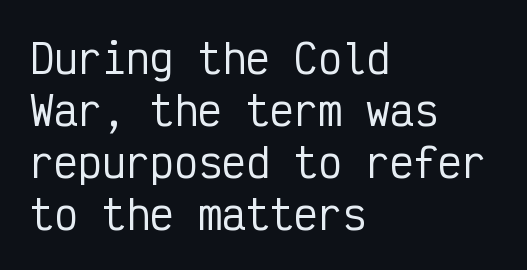
The image shows 40 px condensed sans-serif type, upright, monospaced; set left-aligned, normal line spacing (1.3x), normal letter spacing, not underlined; low stroke contrast and a medium x-height.
